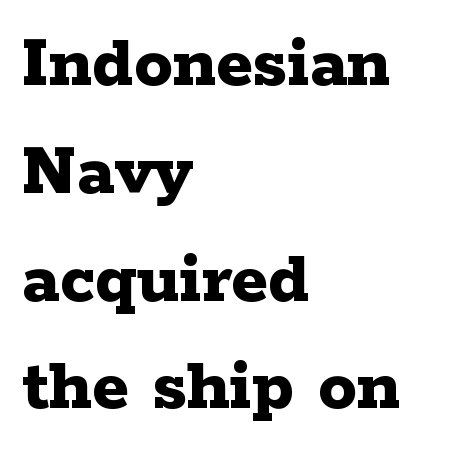
Q: Is the text bold? A: Yes.
Q: Is the text italic (slanted)? A: No, it is upright.
Q: Is the typeface a serif or a sans-serif typeface? A: Serif.
Q: Is the text underlined? A: No.
Q: How is the paragraph aligned? A: Left-aligned.
Q: Is the spacing between letters normal or unusually wide? A: Normal.
Q: Is the spacing between lines tight, normal or loose? A: Normal.
Q: Width (condensed, normal, or wide)? A: Wide.
Q: Stroke contrast? A: Low.
Q: x-height? A: Medium.
Q: Monospaced? A: No.
